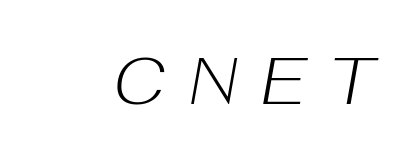
{"italic": "yes", "lean": "right", "slant_degrees": 10, "bold": "no", "weight": "light", "width": "normal", "stroke_contrast": "low", "x_height": "medium", "monospaced": "no", "underline": "no", "letter_spacing": "wide", "letter_spacing_em": 0.37, "glyph_px": 66}
